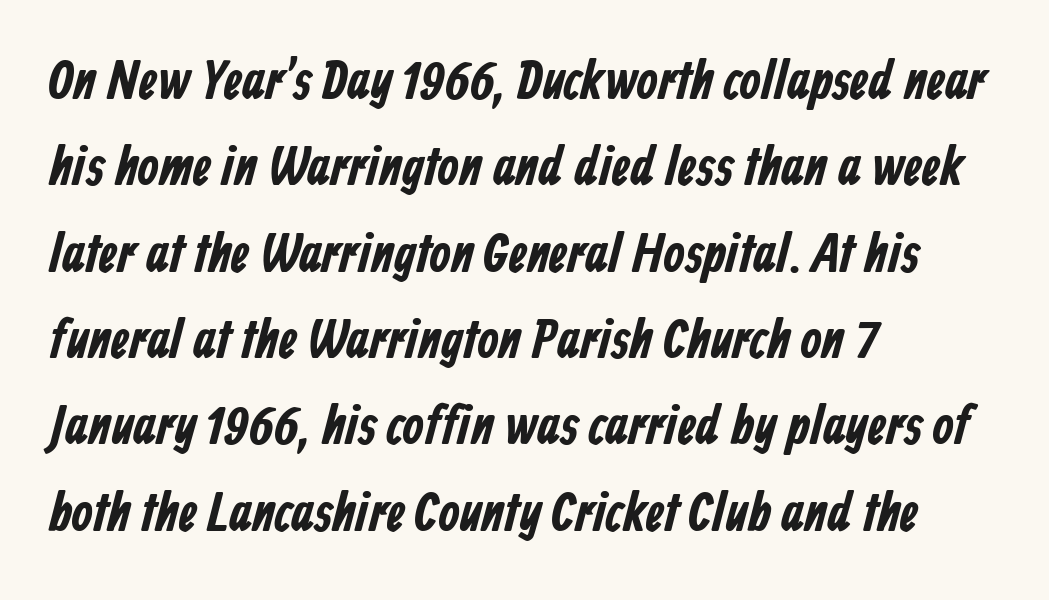
The image shows 55 px bold, condensed sans-serif type; set left-aligned, normal line spacing (1.57x), normal letter spacing, not underlined; low stroke contrast and a medium x-height.
